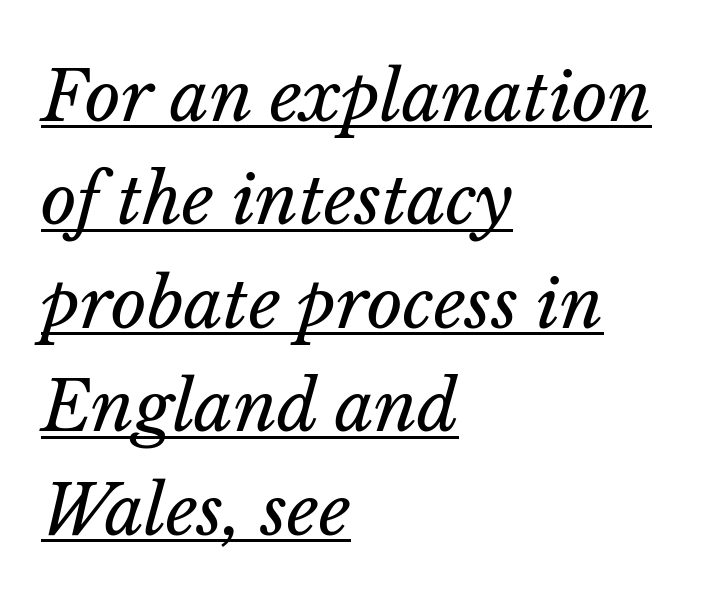
{"italic": "yes", "lean": "right", "slant_degrees": 14, "bold": "no", "weight": "regular", "width": "normal", "stroke_contrast": "low", "x_height": "medium", "monospaced": "no", "underline": "yes", "align": "left", "line_spacing": "normal", "line_spacing_ratio": 1.5, "letter_spacing": "normal", "letter_spacing_em": 0.0, "glyph_px": 69}
